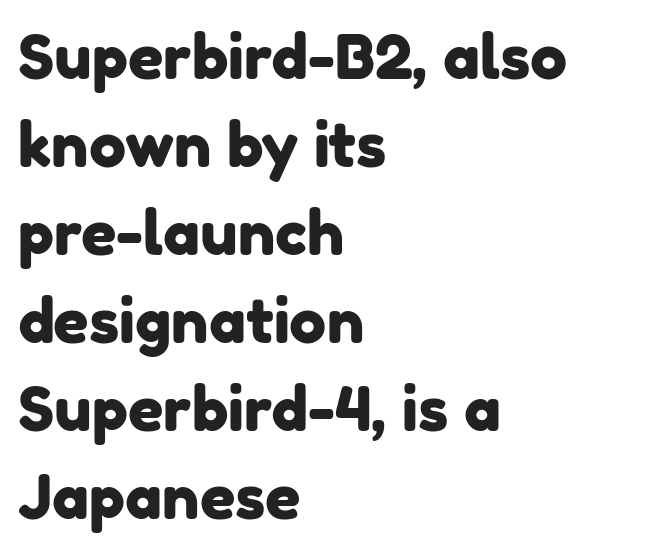
{"serif": "no", "width": "normal", "stroke_contrast": "low", "x_height": "medium", "monospaced": "no", "underline": "no", "align": "left", "line_spacing": "normal", "line_spacing_ratio": 1.42, "letter_spacing": "normal", "letter_spacing_em": 0.0, "glyph_px": 62}
